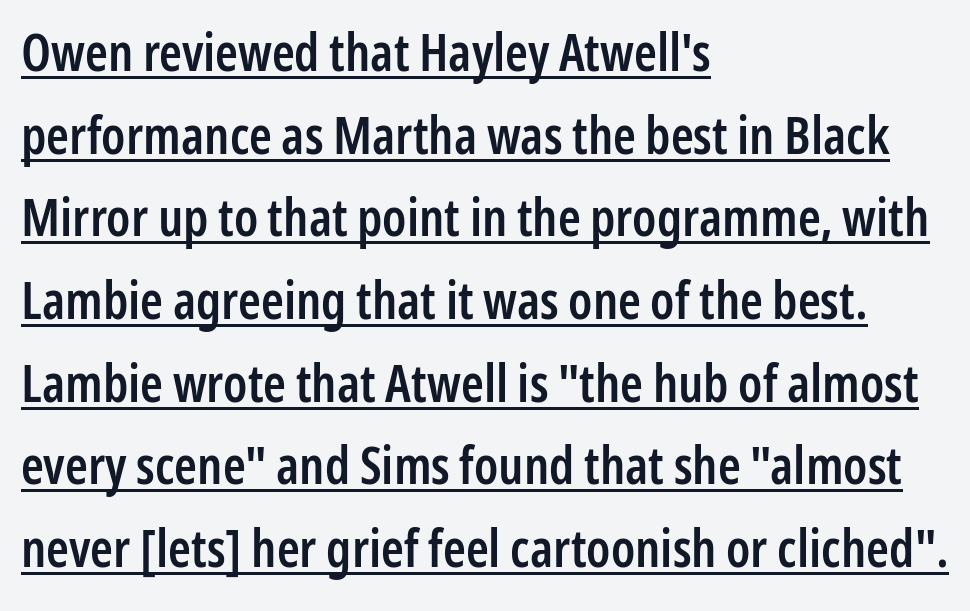
Q: Is the text bold? A: Semi-bold.
Q: Is the text italic (slanted)? A: No, it is upright.
Q: Is the typeface a serif or a sans-serif typeface? A: Sans-serif.
Q: Is the text underlined? A: Yes.
Q: How is the paragraph aligned? A: Left-aligned.
Q: Is the spacing between letters normal or unusually wide? A: Normal.
Q: Is the spacing between lines tight, normal or loose? A: Normal.
Q: Width (condensed, normal, or wide)? A: Condensed.
Q: Stroke contrast? A: Low.
Q: x-height? A: Medium.
Q: Monospaced? A: No.
